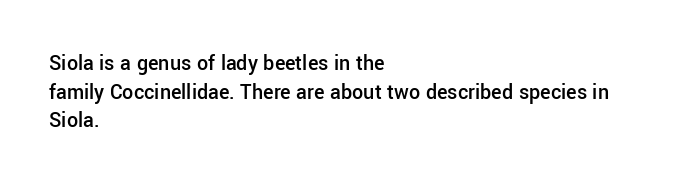
The image shows 22 px text type, upright; set left-aligned, normal line spacing (1.3x), normal letter spacing, not underlined.
